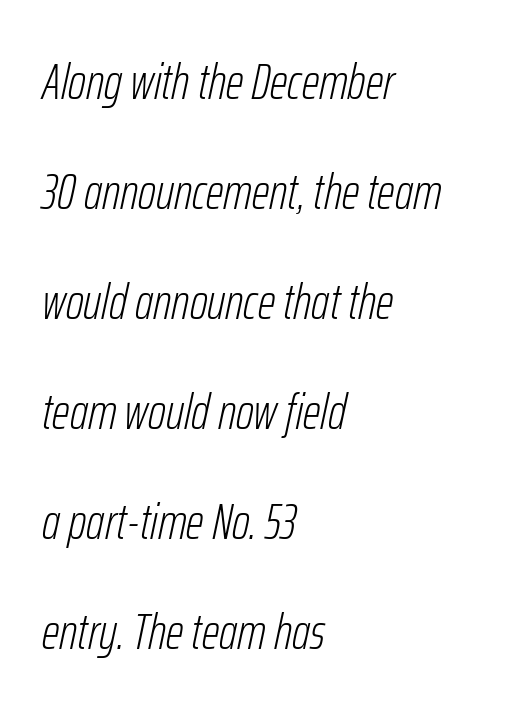
Q: Is the text bold? A: No.
Q: Is the text italic (slanted)? A: Yes, it leans right by about 12 degrees.
Q: Is the text underlined? A: No.
Q: How is the paragraph aligned? A: Left-aligned.
Q: Is the spacing between letters normal or unusually wide? A: Normal.
Q: Is the spacing between lines tight, normal or loose? A: Loose.
Q: Width (condensed, normal, or wide)? A: Condensed.
Q: Stroke contrast? A: Low.
Q: x-height? A: Medium.
Q: Monospaced? A: No.
